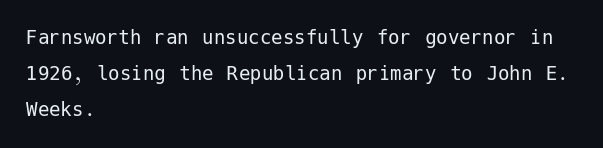
{"italic": "no", "bold": "no", "underline": "no", "align": "left", "line_spacing": "normal", "line_spacing_ratio": 1.57, "letter_spacing": "normal", "letter_spacing_em": 0.0, "glyph_px": 23}
